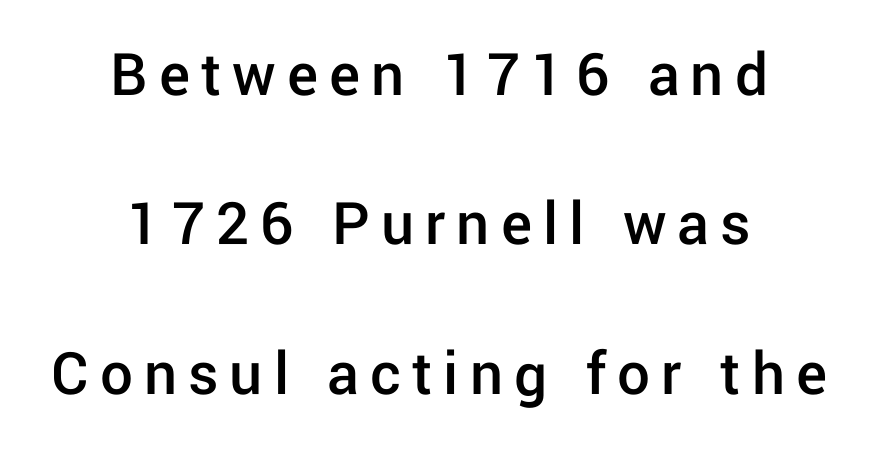
Q: Is the text bold? A: Semi-bold.
Q: Is the text italic (slanted)? A: No, it is upright.
Q: Is the typeface a serif or a sans-serif typeface? A: Sans-serif.
Q: Is the text underlined? A: No.
Q: How is the paragraph aligned? A: Centered.
Q: Is the spacing between lines tight, normal or loose? A: Loose.
Q: Width (condensed, normal, or wide)? A: Normal.
Q: Stroke contrast? A: Low.
Q: x-height? A: Medium.
Q: Monospaced? A: No.
